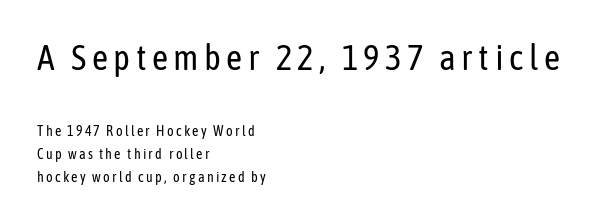
Q: Is the text bold? A: No.
Q: Is the text italic (slanted)? A: No, it is upright.
Q: Is the typeface a serif or a sans-serif typeface? A: Sans-serif.
Q: Is the text underlined? A: No.
Q: How is the paragraph aligned? A: Left-aligned.
Q: Is the spacing between lines tight, normal or loose? A: Normal.
Q: Which block of text is set in a larger size, the first (top) or the second (bottom)? A: The first (top) one.
Q: Width (condensed, normal, or wide)? A: Condensed.
Q: Stroke contrast? A: Low.
Q: x-height? A: Medium.
Q: Monospaced? A: No.
